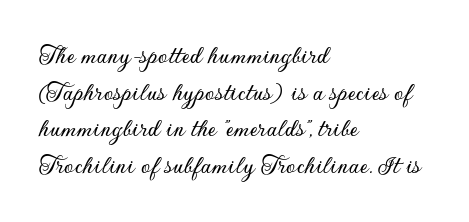
Alignment: flush left. The block of text has a typical density, with ordinary space between rows. Beneath every word, the page is bare. Compared with typical body copy, the letter spacing here is the same.
